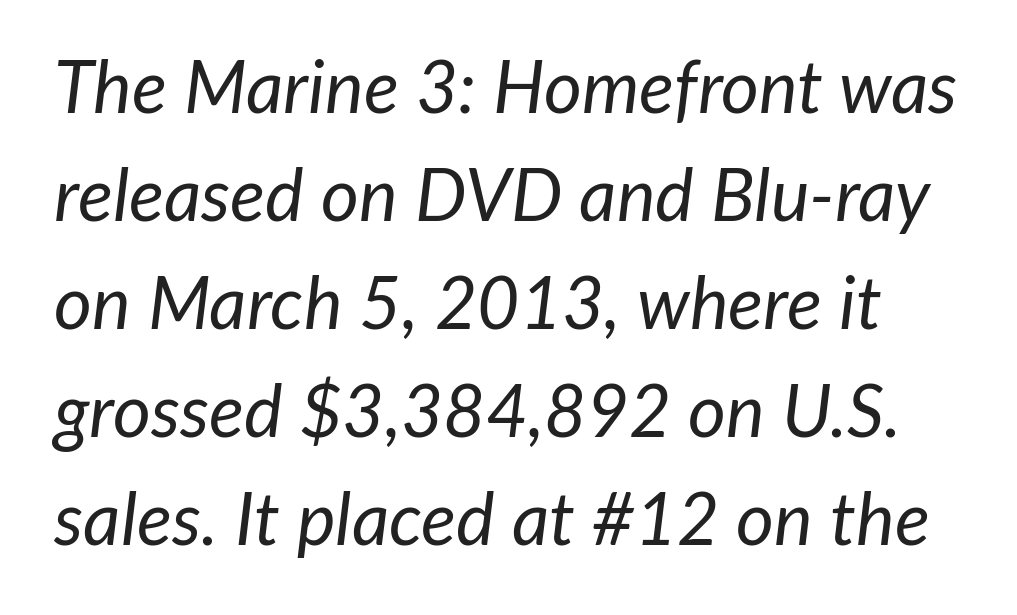
Q: Is the text bold? A: No.
Q: Is the text italic (slanted)? A: Yes, it leans right by about 7 degrees.
Q: Is the text underlined? A: No.
Q: Is the spacing between letters normal or unusually wide? A: Normal.
Q: Is the spacing between lines tight, normal or loose? A: Normal.
Q: Width (condensed, normal, or wide)? A: Normal.
Q: Stroke contrast? A: Low.
Q: x-height? A: Medium.
Q: Monospaced? A: No.
